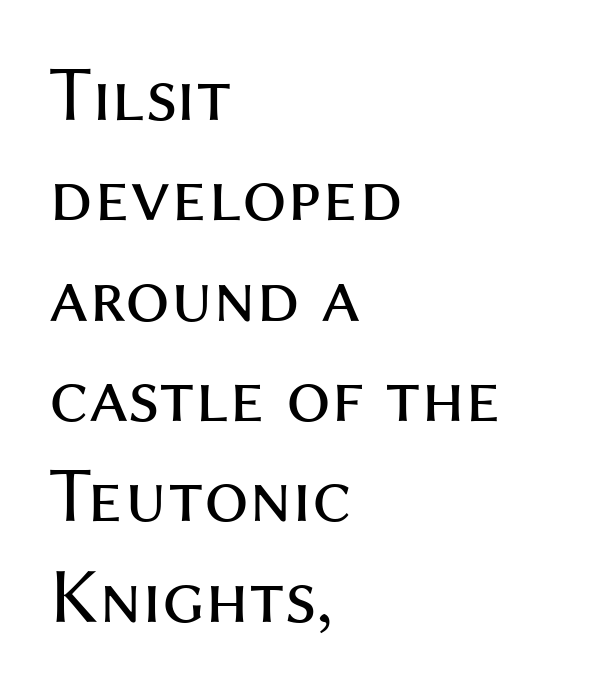
{"serif": "no", "italic": "no", "bold": "no", "weight": "regular", "width": "normal", "stroke_contrast": "medium", "x_height": "medium", "monospaced": "no", "underline": "no", "align": "left", "line_spacing": "normal", "line_spacing_ratio": 1.27, "letter_spacing": "normal", "letter_spacing_em": 0.0, "glyph_px": 79}
